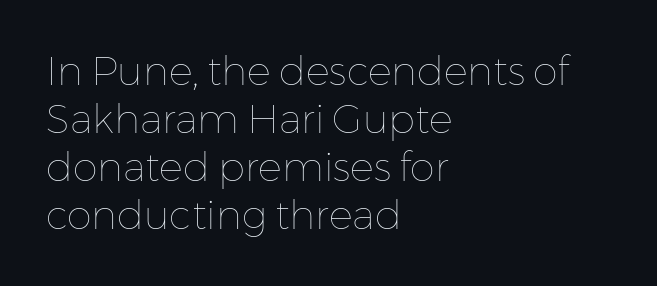
Counters stay open thanks to moderate or lighter strokes. Short note: letters normally spaced. Just letters on the line, the space beneath them empty. You could not count columns in this text — the font is proportionally spaced. The paragraph shown leans on its left margin.
